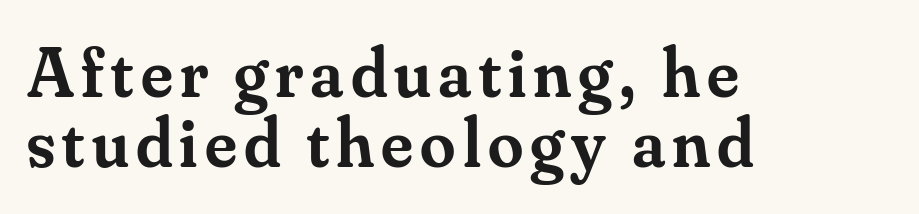
A serif font was chosen for this passage. One glance says dense: line gaps are narrower than usual. If you drew a ruler down the left edge, every line would touch it. The gap between lines stays unmarked. The face used here is proportionally spaced, like ordinary book or web type. Notice how the stems are strictly vertical — no italics here.
